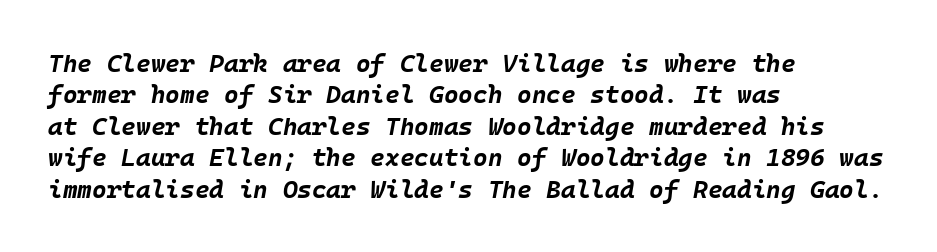
Q: Is the text bold? A: Yes.
Q: Is the text italic (slanted)? A: Yes, it leans right by about 10 degrees.
Q: Is the text underlined? A: No.
Q: How is the paragraph aligned? A: Left-aligned.
Q: Is the spacing between letters normal or unusually wide? A: Normal.
Q: Is the spacing between lines tight, normal or loose? A: Normal.
